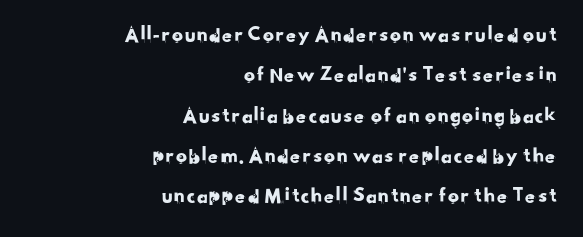
The image shows 22 px text type; set right-aligned, line spacing 1.83x, normal letter spacing, not underlined.
